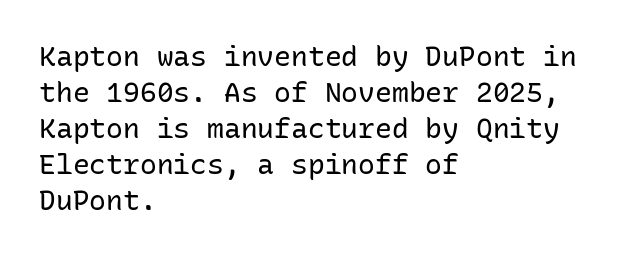
The letterforms sit shoulder to shoulder at normal distance. I'd call this a sans setting — the letters go barefoot. The designer left line spacing at the default. The area under the type is left untouched.
